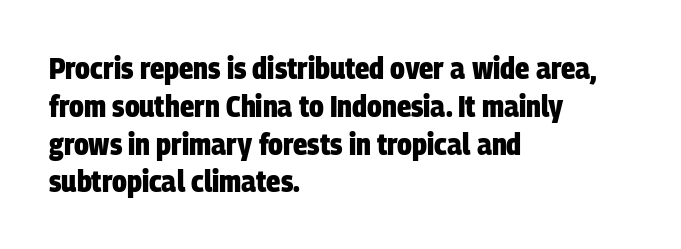
The image shows 30 px heavy, condensed sans-serif type; set left-aligned, normal line spacing (1.26x), normal letter spacing, not underlined; low stroke contrast and a large x-height.
